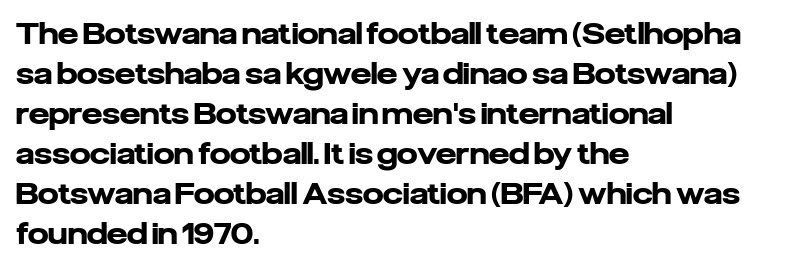
{"serif": "no", "italic": "no", "bold": "yes", "weight": "heavy", "width": "normal", "stroke_contrast": "low", "x_height": "medium", "monospaced": "no", "underline": "no", "align": "left", "line_spacing": "normal", "line_spacing_ratio": 1.38, "letter_spacing": "normal", "letter_spacing_em": 0.0, "glyph_px": 29}
